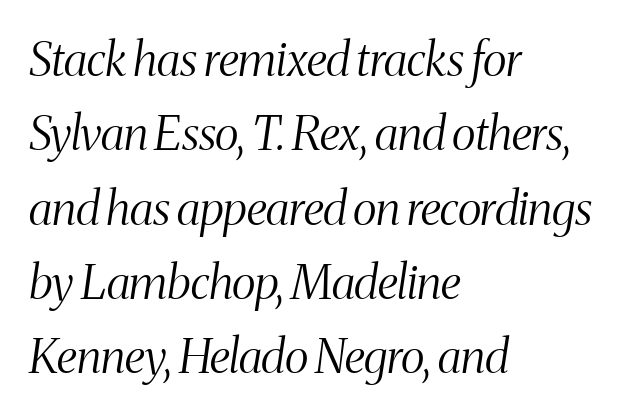
{"serif": "yes", "italic": "yes", "lean": "right", "slant_degrees": 8, "bold": "no", "weight": "light", "width": "condensed", "stroke_contrast": "medium", "x_height": "medium", "monospaced": "no", "underline": "no", "align": "left", "line_spacing": "normal", "line_spacing_ratio": 1.58, "letter_spacing": "normal", "letter_spacing_em": 0.0, "glyph_px": 47}
